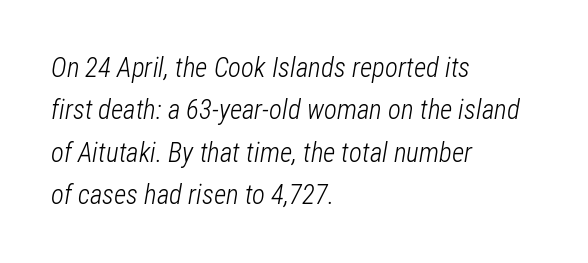
Q: Is the text bold? A: No.
Q: Is the text italic (slanted)? A: Yes, it leans right by about 12 degrees.
Q: Is the text underlined? A: No.
Q: How is the paragraph aligned? A: Left-aligned.
Q: Is the spacing between letters normal or unusually wide? A: Normal.
Q: Is the spacing between lines tight, normal or loose? A: Normal.
